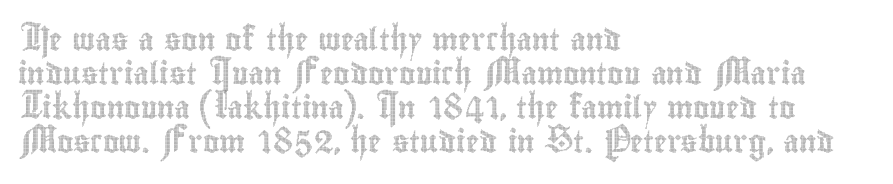
{"italic": "no", "underline": "no", "align": "left", "line_spacing": "normal", "line_spacing_ratio": 1.55, "letter_spacing": "normal", "letter_spacing_em": 0.0, "glyph_px": 22}
